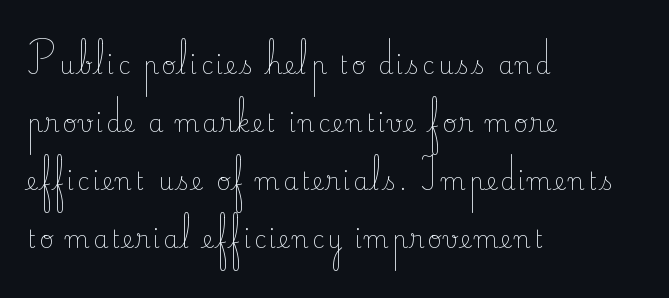
Q: Is the text bold? A: No.
Q: Is the text italic (slanted)? A: No, it is upright.
Q: Is the text underlined? A: No.
Q: How is the paragraph aligned? A: Left-aligned.
Q: Is the spacing between lines tight, normal or loose? A: Loose.
